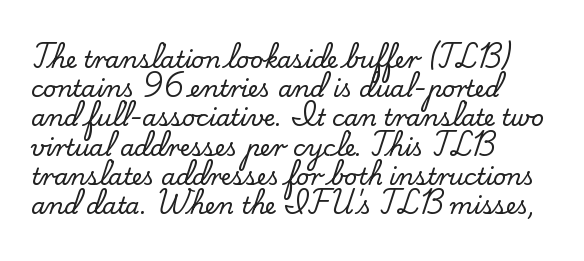
{"underline": "no", "align": "left", "line_spacing": "normal", "line_spacing_ratio": 1.27, "letter_spacing": "normal", "letter_spacing_em": 0.0, "glyph_px": 23}
